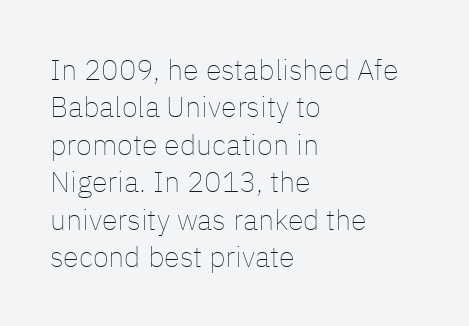
Tracking here is standard; glyphs follow each other at the usual distance. The face used here is proportionally spaced, like ordinary book or web type. Posture: straight, roman, zero tilt. Weight: regular or lighter. Casual observation: everything's shoved over to the left.
